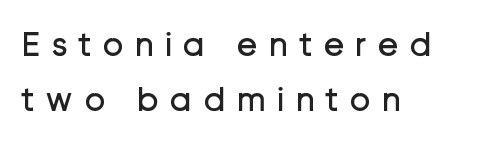
The image shows 36 px regular-weight sans-serif type, upright; set left-aligned, normal line spacing (1.54x), unusually wide letter spacing (+0.29 em), not underlined; low stroke contrast and a medium x-height.
